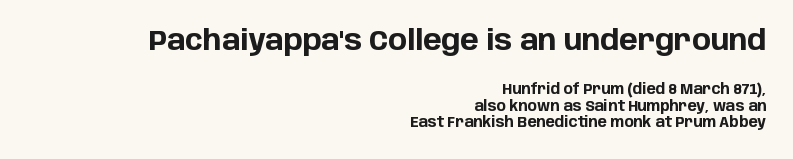
You'd pick this weight for a headline — it's a proper bold. Caption: standard tracking, unaltered. These lines are rendered in a variable-pitch font. Grotesque or geometric, the face here clearly has no serifs. The font's upright variant was chosen for this text. The lines are quadded right.
